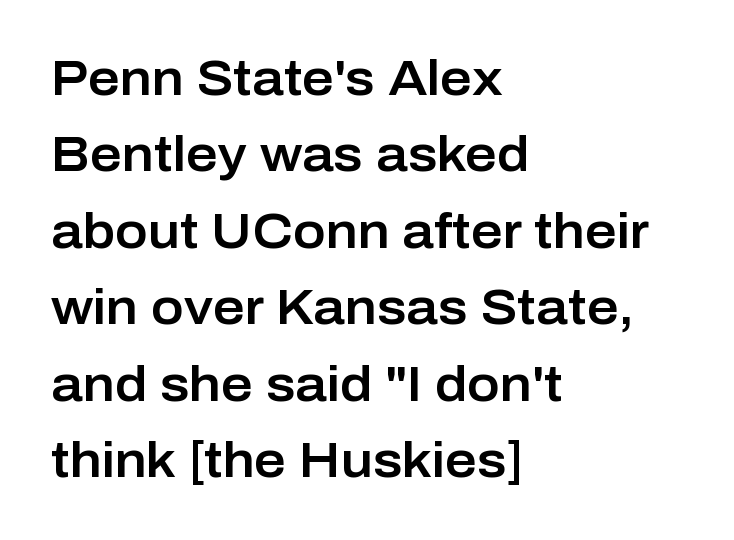
Q: Is the text italic (slanted)? A: No, it is upright.
Q: Is the typeface a serif or a sans-serif typeface? A: Sans-serif.
Q: Is the text underlined? A: No.
Q: How is the paragraph aligned? A: Left-aligned.
Q: Is the spacing between letters normal or unusually wide? A: Normal.
Q: Is the spacing between lines tight, normal or loose? A: Normal.
Q: Width (condensed, normal, or wide)? A: Normal.
Q: Stroke contrast? A: Low.
Q: x-height? A: Medium.
Q: Monospaced? A: No.
